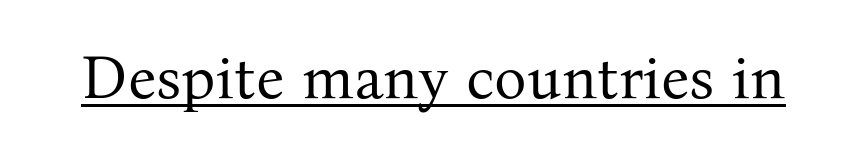
In designer terms, the underline attribute is active on this setting. Heft: none added — not bold. Here the designer chose a conventional face with non-uniform glyph widths. The passage shown is typeset with a serif family.
